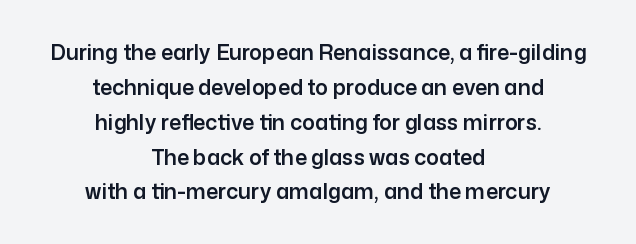
The specimen omits any rule beneath the text block's lines. Rendered with straight, roman letterforms. Leading matches the norm, producing a regular column. The letterforms sit shoulder to shoulder at normal distance. These lines stack symmetrically, like a column narrowing and widening about its center.
